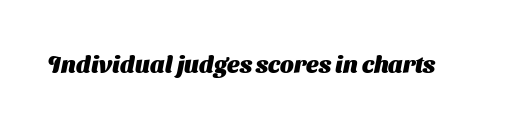
{"bold": "yes", "underline": "no", "letter_spacing": "normal", "letter_spacing_em": 0.0, "glyph_px": 24}
